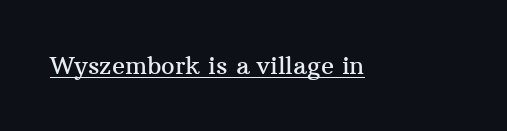
{"italic": "no", "underline": "yes", "letter_spacing": "normal", "letter_spacing_em": 0.0, "glyph_px": 24}
